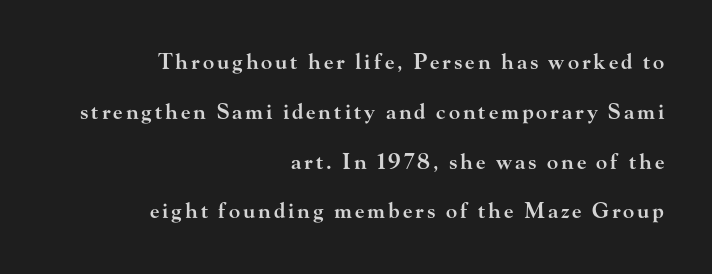
{"italic": "no", "bold": "semi", "underline": "no", "align": "right", "line_spacing": "loose", "line_spacing_ratio": 2.37, "glyph_px": 21}
